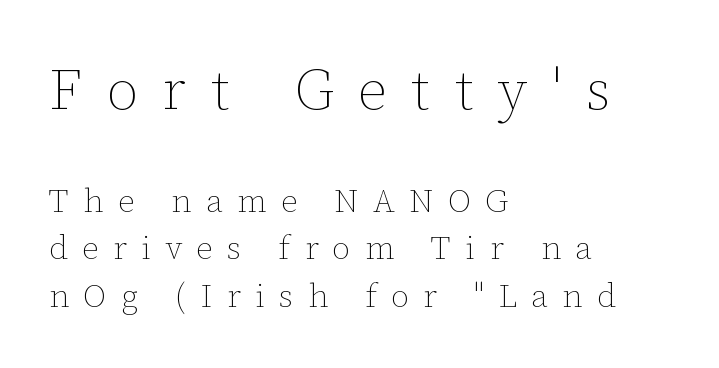
The image shows 57 px thin type, upright; set left-aligned, normal line spacing (1.44x), unusually wide letter spacing (+0.44 em), not underlined; the first (top) block is 1.73x larger; low stroke contrast and a medium x-height.
